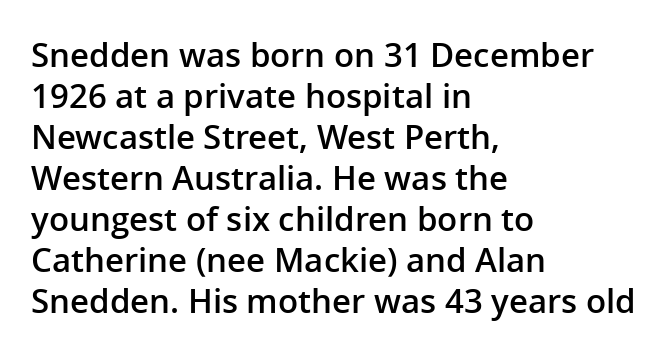
The image shows 33 px semibold sans-serif type, upright; set left-aligned, line spacing 1.24x, normal letter spacing, not underlined; low stroke contrast and a medium x-height.
